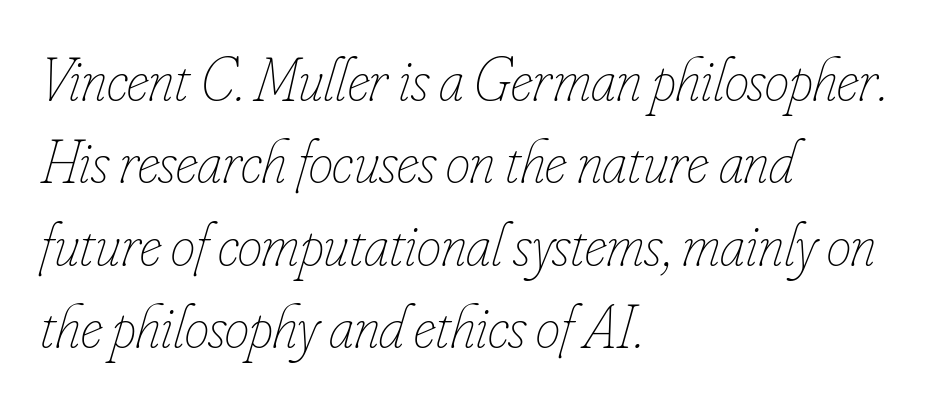
Is the type heavy? It reads as light-to-regular instead. Descenders are the only things crossing below the line. The face used here is proportionally spaced, like ordinary book or web type. Emphasis-style slanted type is in use.
